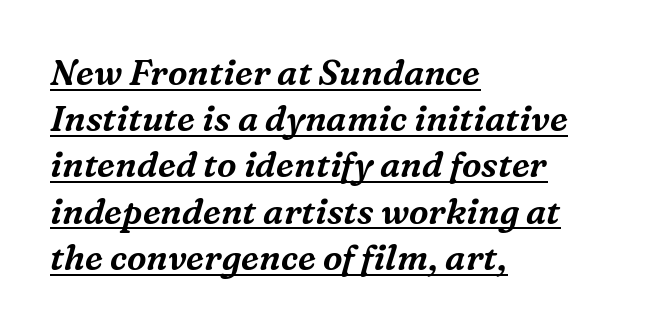
Q: Is the text italic (slanted)? A: Yes, it leans right by about 16 degrees.
Q: Is the typeface a serif or a sans-serif typeface? A: Serif.
Q: Is the text underlined? A: Yes.
Q: How is the paragraph aligned? A: Left-aligned.
Q: Is the spacing between letters normal or unusually wide? A: Normal.
Q: Is the spacing between lines tight, normal or loose? A: Normal.
Q: Width (condensed, normal, or wide)? A: Normal.
Q: Stroke contrast? A: Medium.
Q: x-height? A: Medium.
Q: Monospaced? A: No.
